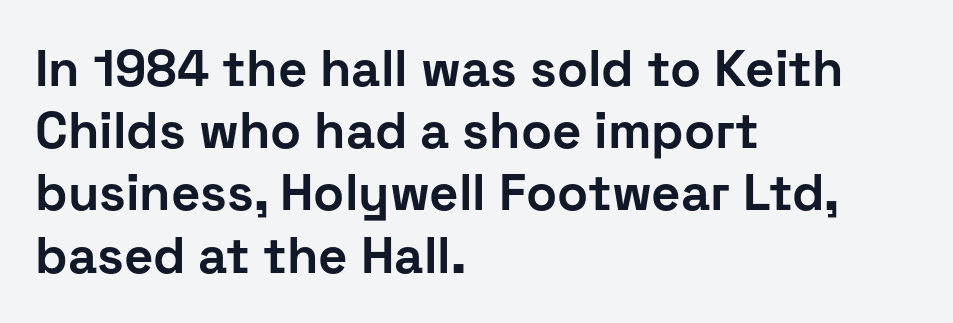
Q: Is the text bold? A: Yes.
Q: Is the text italic (slanted)? A: No, it is upright.
Q: Is the typeface a serif or a sans-serif typeface? A: Sans-serif.
Q: Is the text underlined? A: No.
Q: How is the paragraph aligned? A: Left-aligned.
Q: Is the spacing between letters normal or unusually wide? A: Normal.
Q: Width (condensed, normal, or wide)? A: Normal.
Q: Stroke contrast? A: Low.
Q: x-height? A: Medium.
Q: Monospaced? A: No.
